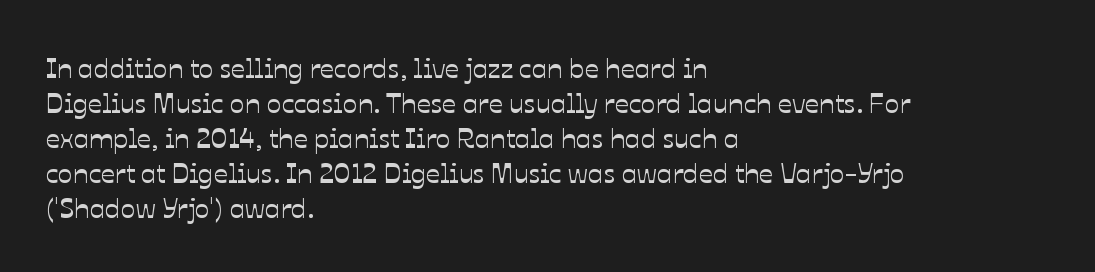
Do the letters lean? They stand straight. No extra tracking has been applied to these lines. Casual observation: everything's shoved over to the left. Honestly, there is no underline to notice here at all. Note the varied advance widths — an 'i' is clearly narrower than an 'm'.
